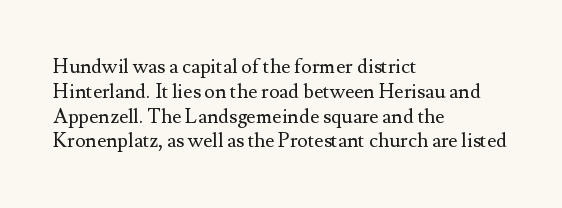
{"italic": "no", "bold": "no", "underline": "no", "align": "left", "line_spacing_ratio": 1.24, "letter_spacing": "normal", "letter_spacing_em": 0.0, "glyph_px": 20}
